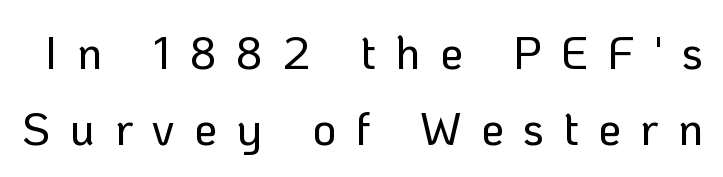
The zone under the glyphs is completely vacant. Students, note that the glyphs here are deliberately spaced far apart. This is roman type, the default non-slanted kind. Spacing verdict: proportional, widths tailored to each character.
